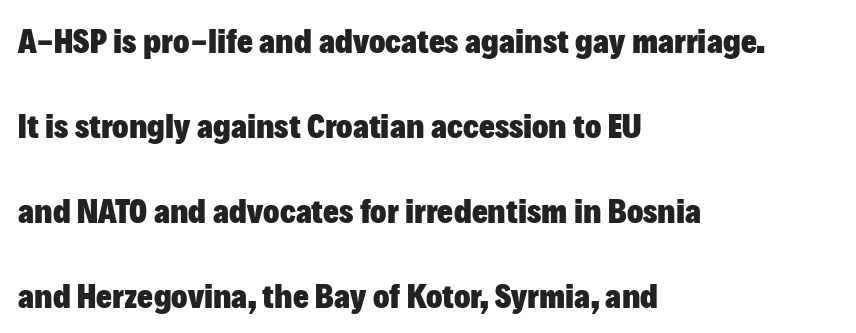
The image shows 34 px heavy sans-serif type, upright; set left-aligned, loose line spacing (2.5x), normal letter spacing, not underlined; low stroke contrast and a medium x-height.
